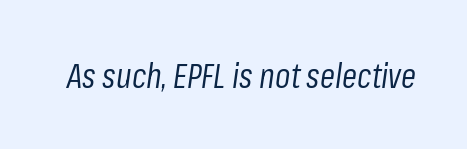
The letters advance in unequal steps, a hallmark of proportional type. The lettering tilts uniformly, giving the passage an italic look. The letters sit at their default tracking, neither squeezed nor spread. The glyphs are unaccompanied by any horizontal stroke below them. Compared with a typical body face, this is equally light or lighter still.
